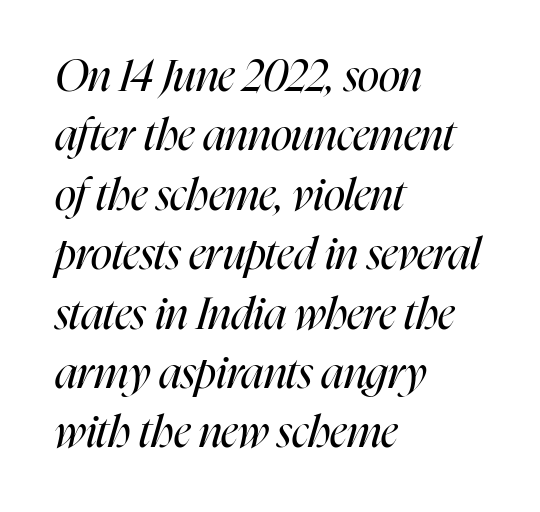
Q: Is the text bold? A: No.
Q: Is the text italic (slanted)? A: Yes, it leans right by about 16 degrees.
Q: Is the text underlined? A: No.
Q: How is the paragraph aligned? A: Left-aligned.
Q: Is the spacing between letters normal or unusually wide? A: Normal.
Q: Is the spacing between lines tight, normal or loose? A: Normal.
Q: Width (condensed, normal, or wide)? A: Condensed.
Q: Stroke contrast? A: High.
Q: x-height? A: Medium.
Q: Monospaced? A: No.
